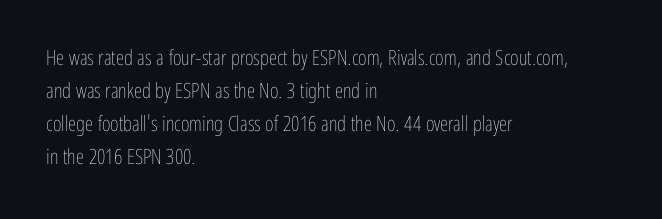
The image shows 21 px text type, upright; set left-aligned, normal line spacing (1.57x), normal letter spacing, not underlined.
